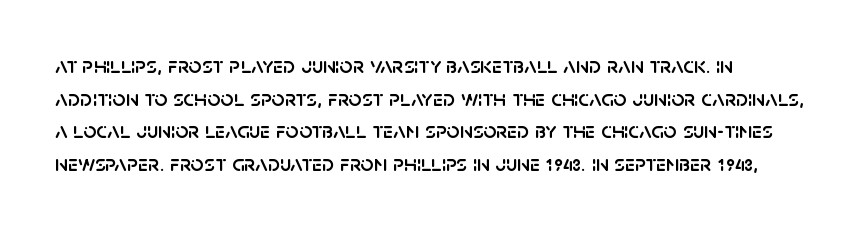
The image shows 23 px text type, upright; set normal line spacing (1.42x), normal letter spacing, not underlined.
